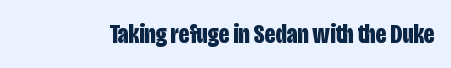
What stands out about the letter spacing? Nothing — it is the standard amount. No italicization has been applied; the sample stays upright. The gap between lines stays unmarked. Thick stems and heavy bowls — unmistakably bold.
